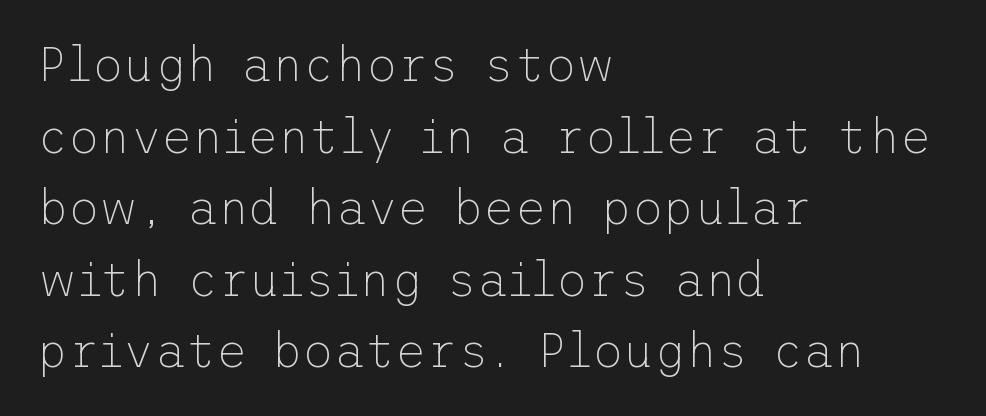
Q: Is the text bold? A: No.
Q: Is the text italic (slanted)? A: No, it is upright.
Q: Is the typeface a serif or a sans-serif typeface? A: Sans-serif.
Q: Is the text underlined? A: No.
Q: How is the paragraph aligned? A: Left-aligned.
Q: Is the spacing between letters normal or unusually wide? A: Normal.
Q: Is the spacing between lines tight, normal or loose? A: Normal.
Q: Width (condensed, normal, or wide)? A: Normal.
Q: Stroke contrast? A: Low.
Q: x-height? A: Medium.
